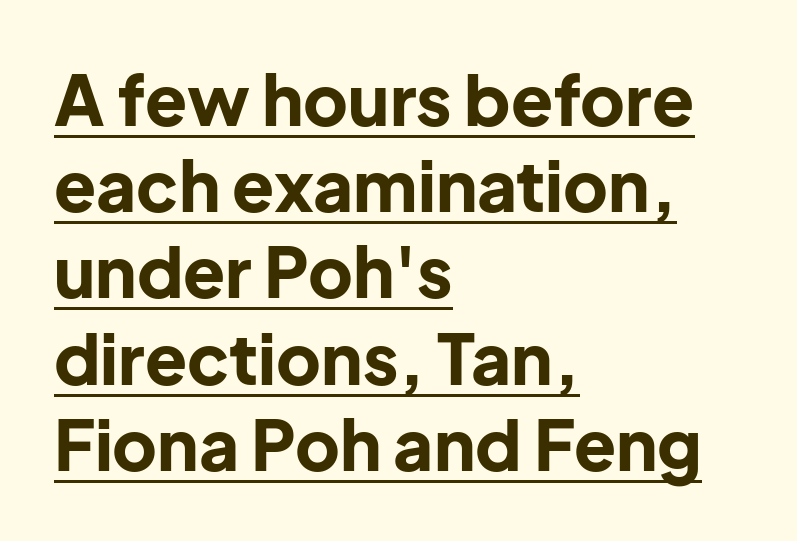
{"serif": "no", "italic": "no", "bold": "yes", "weight": "bold", "width": "normal", "stroke_contrast": "low", "x_height": "medium", "monospaced": "no", "underline": "yes", "align": "left", "line_spacing": "normal", "line_spacing_ratio": 1.25, "letter_spacing": "normal", "letter_spacing_em": 0.0, "glyph_px": 69}
